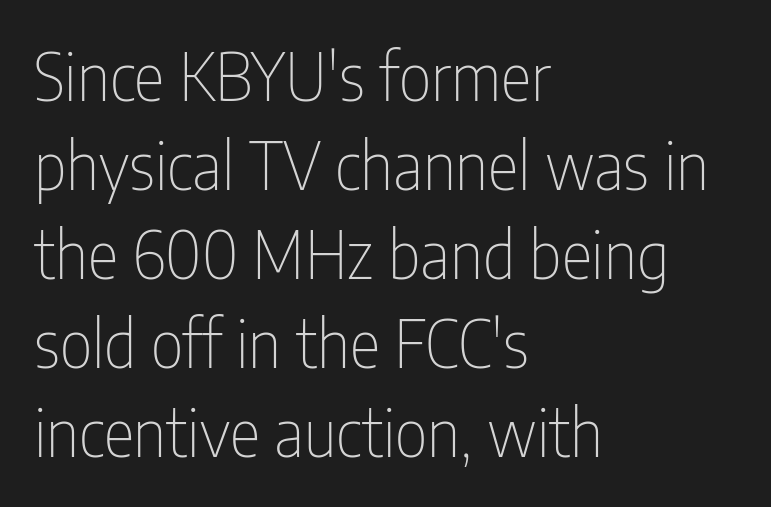
Is the type heavy? It reads as light-to-regular instead. The rendering shows plain stroke endings on the letterforms — a sans-serif design. These lines are rendered in a variable-pitch font. Baseline-to-baseline distance is the conventional proportion of letter height. Style check: upright. Glyph-to-glyph distance matches everyday printed text.
